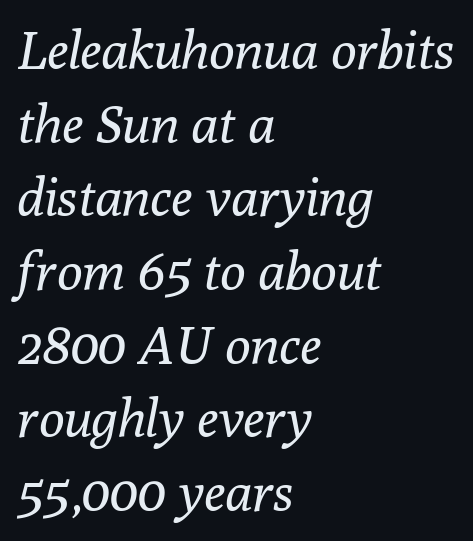
Vertical spacing — default. Note: serifs present on the glyphs. The glyphs look as if they've been sheared to an angle. The lines are quadded left. Descender tails drop into unmarked territory. You could not count columns in this text — the font is proportionally spaced.
